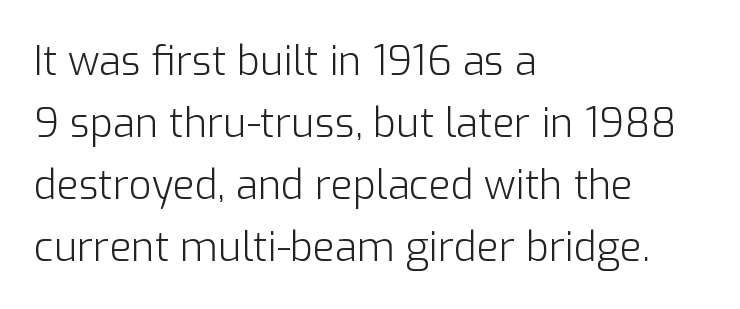
Q: Is the text bold? A: No.
Q: Is the text italic (slanted)? A: No, it is upright.
Q: Is the typeface a serif or a sans-serif typeface? A: Sans-serif.
Q: Is the text underlined? A: No.
Q: How is the paragraph aligned? A: Left-aligned.
Q: Is the spacing between letters normal or unusually wide? A: Normal.
Q: Is the spacing between lines tight, normal or loose? A: Normal.
Q: Width (condensed, normal, or wide)? A: Normal.
Q: Stroke contrast? A: Low.
Q: x-height? A: Medium.
Q: Monospaced? A: No.
